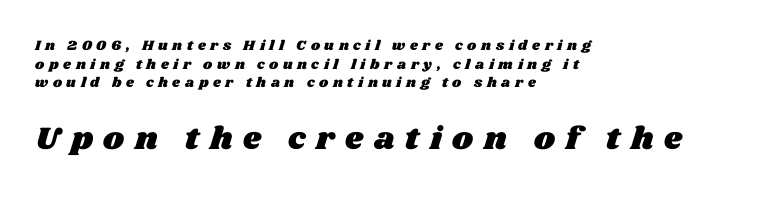
Q: Is the text underlined? A: No.
Q: How is the paragraph aligned? A: Left-aligned.
Q: Is the spacing between letters normal or unusually wide? A: Unusually wide.
Q: Is the spacing between lines tight, normal or loose? A: Normal.
Q: Which block of text is set in a larger size, the first (top) or the second (bottom)? A: The second (bottom) one.
Q: Width (condensed, normal, or wide)? A: Wide.
Q: Stroke contrast? A: Medium.
Q: x-height? A: Large.
Q: Monospaced? A: No.
